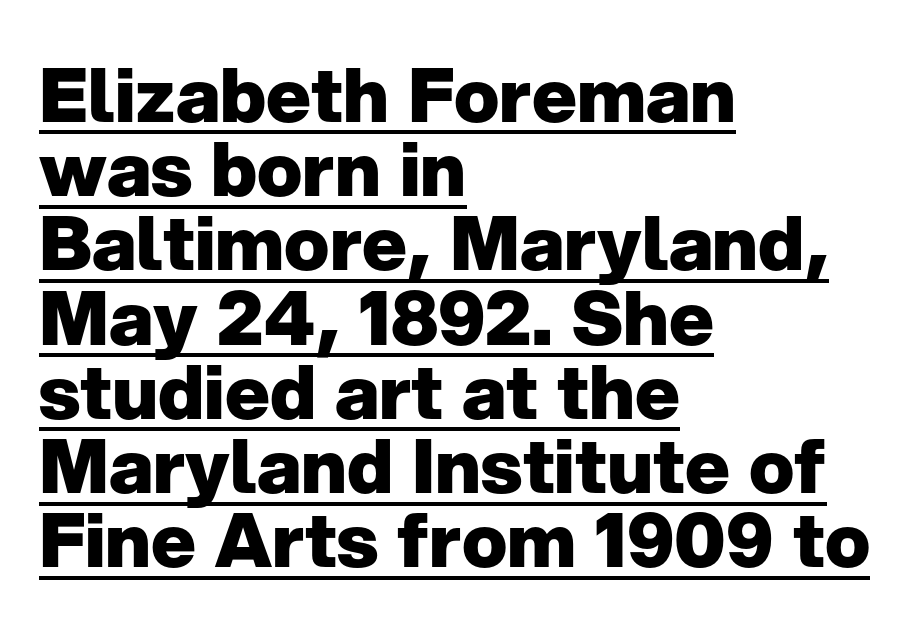
Caption: multi-line text, flush left, ragged right. Compared with undecorated copy, this sample adds a rule below the words. Looks like regular typesetting: each glyph gets only the width it needs. Is the letter spacing exaggerated? No — it looks like the ordinary default.
